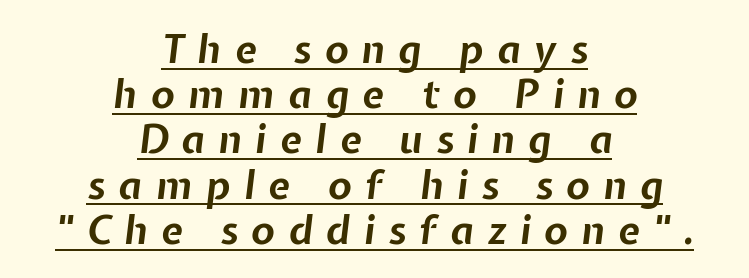
{"italic": "yes", "lean": "right", "slant_degrees": 7, "bold": "yes", "weight": "bold", "width": "normal", "stroke_contrast": "low", "x_height": "medium", "monospaced": "no", "underline": "yes", "align": "center", "line_spacing_ratio": 1.16, "letter_spacing": "wide", "letter_spacing_em": 0.35, "glyph_px": 39}
